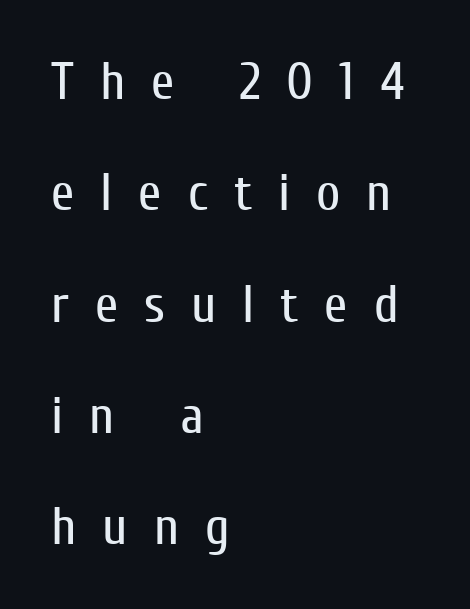
The rendering uses a large line-height, opening up the rows. Plain, unruled lines of type. Note the varied advance widths — an 'i' is clearly narrower than an 'm'. These lines have a slow, spaced-out rhythm from letter to letter. Which margin do the lines hug? The left one — the right edge is uneven. The typography opts for an upright posture over an oblique one.
